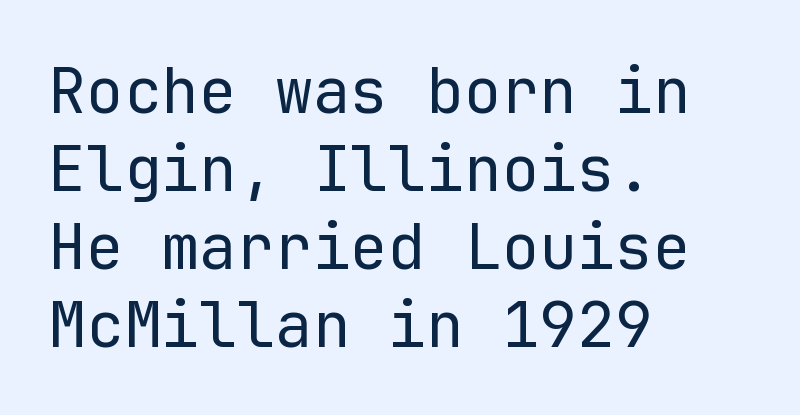
The image shows 63 px regular-weight sans-serif type, upright, monospaced; set left-aligned, line spacing 1.24x, normal letter spacing, not underlined; low stroke contrast and a medium x-height.
